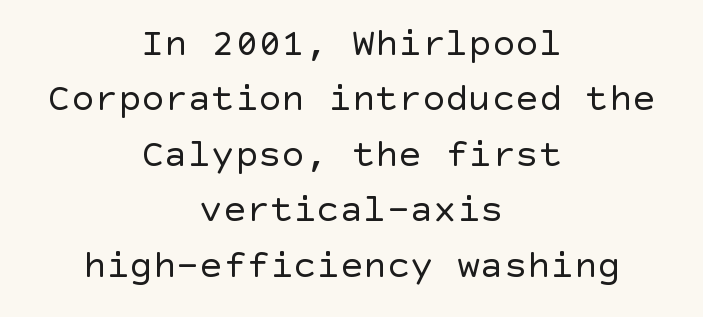
Unmarked baselines from the first word to the last. The passage shown is not bold in any degree. The characters display no serif detailing; their extremities are plain. How would I describe the line gaps? Plain and ordinary.
